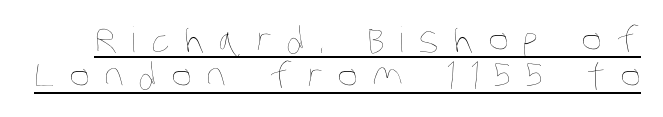
Unbolded letterforms with no extra heft. How would I describe the line gaps? Narrow and economical. Notice how a bar underscores the lettering throughout. Each letter keeps its own natural width here, so spacing adapts to shape. Words appear elongated and porous because spacing is wide.
